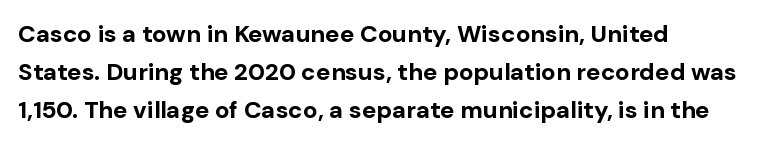
The image shows 24 px bold type, upright; set left-aligned, normal line spacing (1.59x), normal letter spacing, not underlined.
